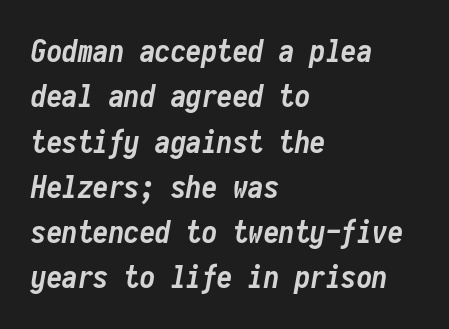
{"italic": "yes", "lean": "right", "slant_degrees": 10, "bold": "yes", "weight": "semibold", "width": "condensed", "stroke_contrast": "low", "x_height": "medium", "monospaced": "yes", "underline": "no", "align": "left", "line_spacing": "normal", "line_spacing_ratio": 1.46, "letter_spacing": "normal", "letter_spacing_em": 0.0, "glyph_px": 31}
